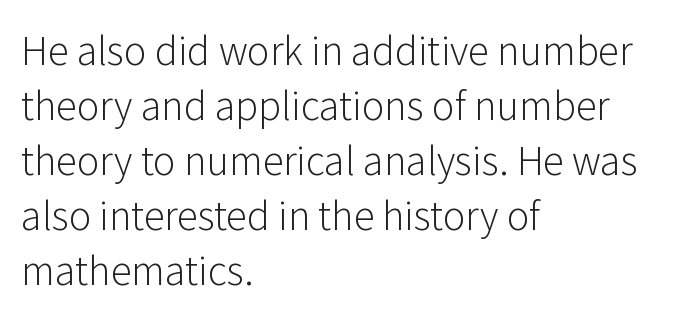
The image shows 42 px light sans-serif type, upright; set left-aligned, normal line spacing (1.31x), normal letter spacing, not underlined; low stroke contrast and a medium x-height.
